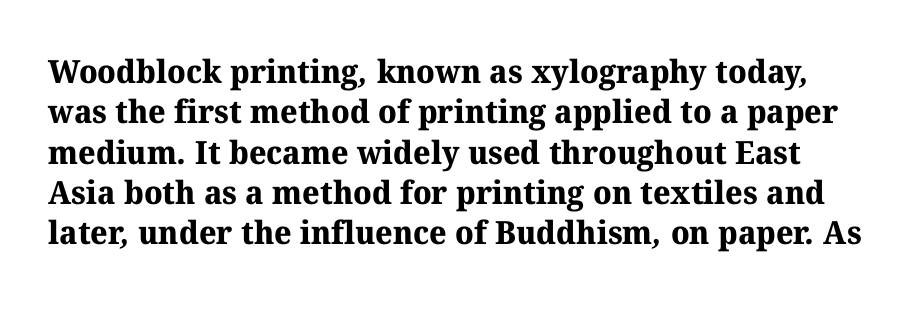
These lines are composed in type with serifs. Rows of type keep a routine distance in the vertical direction. The face used here has the dense, thick strokes of a bold. Honestly, there is no underline to notice here at all. Character widths vary here, with narrow letters taking less room than wide ones.
